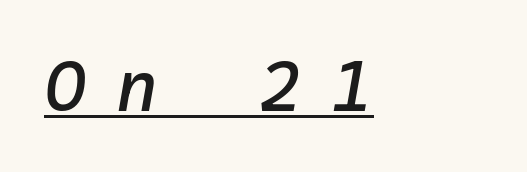
A classic flush-left, rag-right setting is used for this passage. The words here are underlined. Observe the wide spacing: letters keep a clear distance from each other. Notice how the stems are inclined rather than vertical — that's the hallmark of italics.
